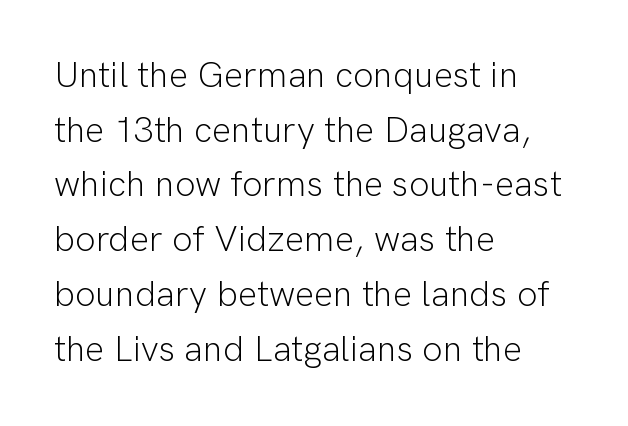
{"serif": "no", "italic": "no", "bold": "no", "weight": "light", "width": "normal", "stroke_contrast": "low", "x_height": "medium", "monospaced": "no", "underline": "no", "align": "left", "line_spacing": "normal", "line_spacing_ratio": 1.52, "letter_spacing": "normal", "letter_spacing_em": 0.0, "glyph_px": 36}
